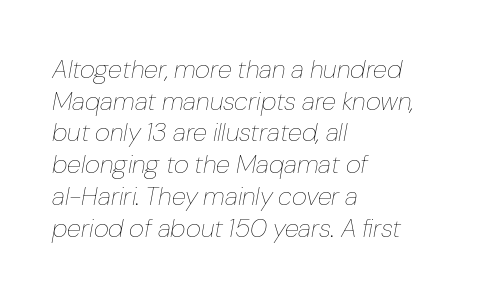
Q: Is the text bold? A: No.
Q: Is the text italic (slanted)? A: Yes, it leans right by about 10 degrees.
Q: Is the text underlined? A: No.
Q: How is the paragraph aligned? A: Left-aligned.
Q: Is the spacing between letters normal or unusually wide? A: Normal.
